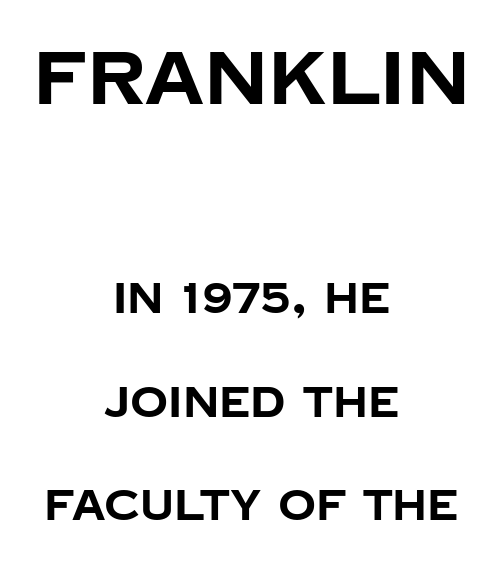
{"serif": "no", "italic": "no", "bold": "yes", "weight": "bold", "width": "normal", "stroke_contrast": "low", "x_height": "large", "monospaced": "no", "underline": "no", "align": "center", "line_spacing": "loose", "line_spacing_ratio": 2.47, "letter_spacing": "normal", "letter_spacing_em": 0.0, "larger_block": "first", "size_ratio": 1.76, "glyph_px": 74}
